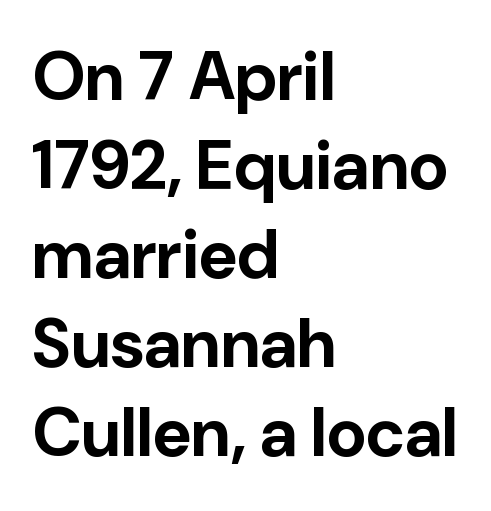
The image shows 68 px bold sans-serif type, upright; set left-aligned, normal line spacing (1.31x), normal letter spacing, not underlined; low stroke contrast and a medium x-height.
